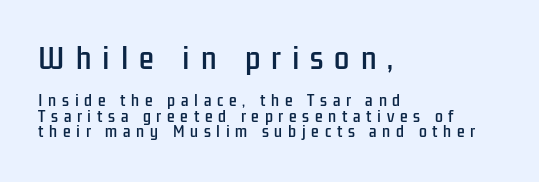
The image shows 27 px text type, upright; set left-aligned, tight line spacing (1.1x), unusually wide letter spacing (+0.41 em), not underlined; the first (top) block is 1.93x larger.
